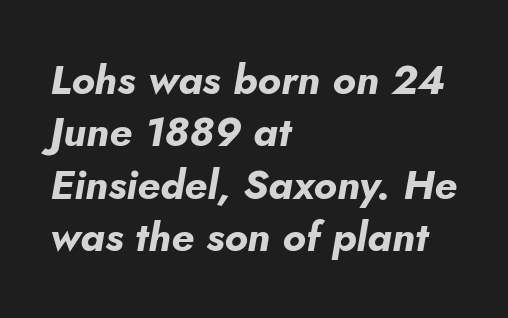
The image shows 41 px bold type, italic (leaning right); set left-aligned, normal line spacing (1.28x), normal letter spacing, not underlined; low stroke contrast and a small x-height.
